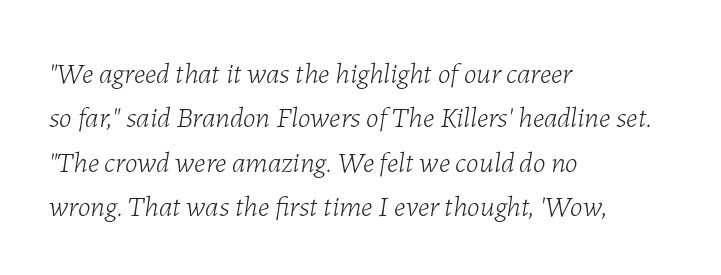
The image shows 29 px light type, italic (leaning right); set left-aligned, normal line spacing (1.53x), normal letter spacing, not underlined; low stroke contrast and a medium x-height.
